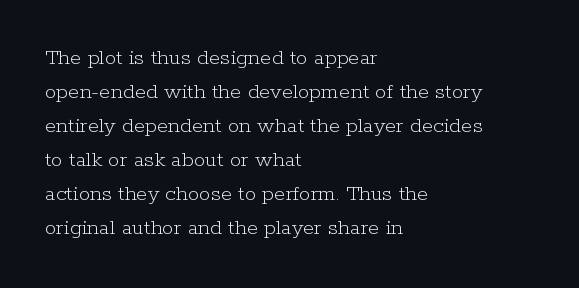
The type sits square on the baseline with zero lean. Stem width sits at or under what a default text font uses. Horizontally, the lines are justified to the leading edge only. This sample keeps an unexceptional amount of space between lines. The space beneath each line is pristine and unruled. There is no visible air inserted between adjacent glyphs.
